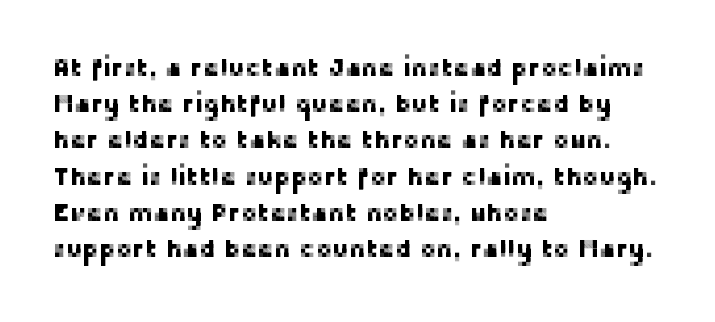
The image shows 25 px text type, upright; set left-aligned, normal line spacing (1.45x), normal letter spacing, not underlined.
